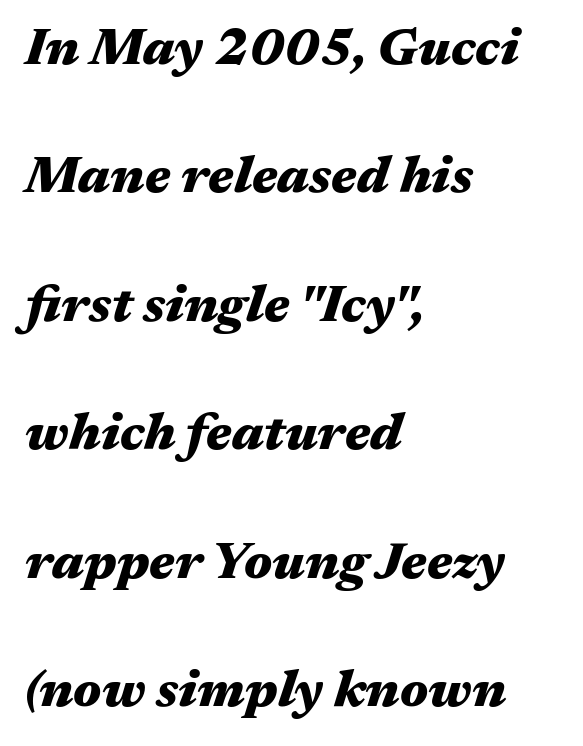
These lines stand farther apart than default settings would place them. This rendering features lettering with no underline. Line beginnings align vertically; line endings do not. A dark, heavy texture on the line: the type is bold. The rendering keeps characters at their native spacing. Rendered with sloped, italic letterforms.
